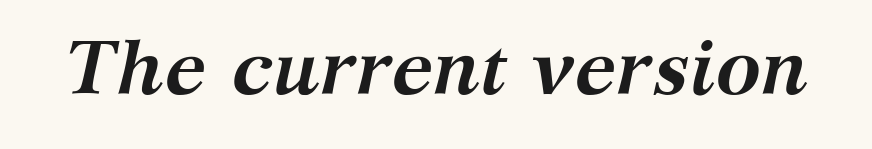
The image shows 76 px semibold serif type, italic (leaning right); set normal letter spacing, not underlined; medium stroke contrast and a medium x-height.
